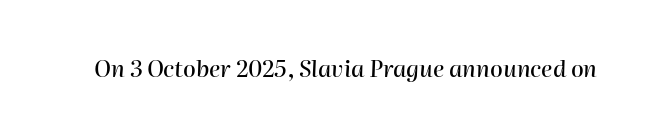
Q: Is the text italic (slanted)? A: Yes, it leans right by about 2 degrees.
Q: Is the text underlined? A: No.
Q: Is the spacing between letters normal or unusually wide? A: Normal.
